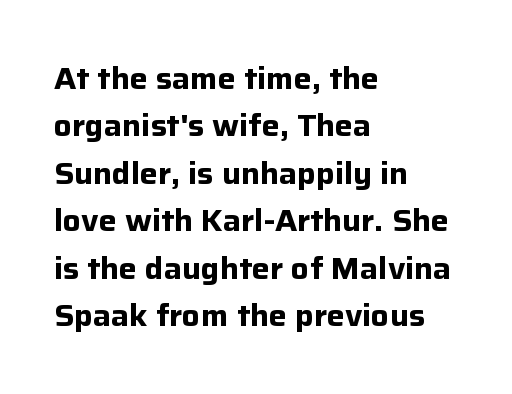
{"serif": "no", "italic": "no", "bold": "yes", "weight": "bold", "width": "normal", "stroke_contrast": "low", "x_height": "medium", "monospaced": "no", "underline": "no", "align": "left", "line_spacing": "normal", "line_spacing_ratio": 1.58, "letter_spacing": "normal", "letter_spacing_em": 0.0, "glyph_px": 30}
